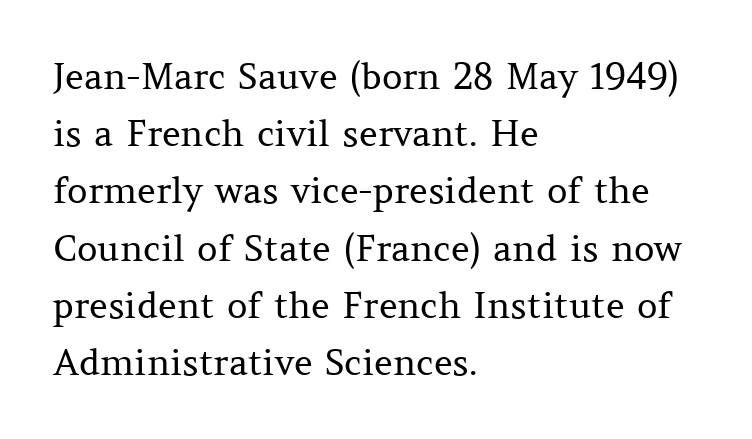
The image shows 36 px regular-weight serif type, upright; set left-aligned, normal line spacing (1.59x), normal letter spacing, not underlined; medium stroke contrast and a medium x-height.
